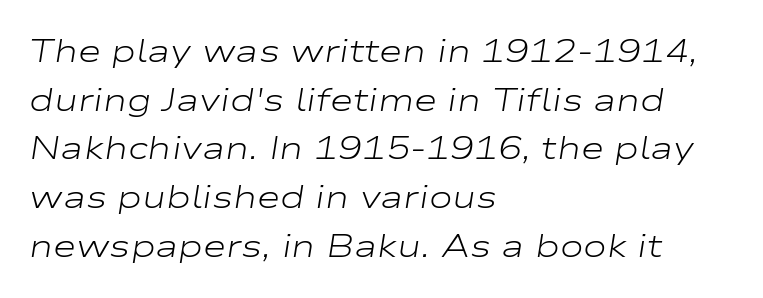
Q: Is the text bold? A: No.
Q: Is the text italic (slanted)? A: Yes, it leans right by about 9 degrees.
Q: Is the text underlined? A: No.
Q: How is the paragraph aligned? A: Left-aligned.
Q: Is the spacing between letters normal or unusually wide? A: Normal.
Q: Is the spacing between lines tight, normal or loose? A: Normal.
Q: Width (condensed, normal, or wide)? A: Wide.
Q: Stroke contrast? A: Low.
Q: x-height? A: Medium.
Q: Monospaced? A: No.
